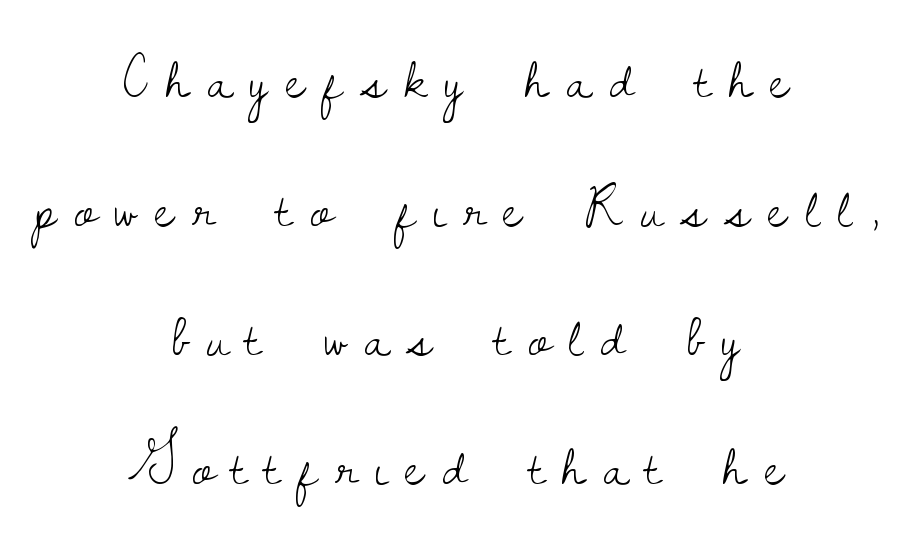
{"serif": "yes", "bold": "no", "weight": "light", "width": "normal", "stroke_contrast": "low", "x_height": "small", "monospaced": "no", "underline": "no", "align": "center", "line_spacing": "loose", "line_spacing_ratio": 2.15, "letter_spacing": "wide", "letter_spacing_em": 0.3, "glyph_px": 60}
